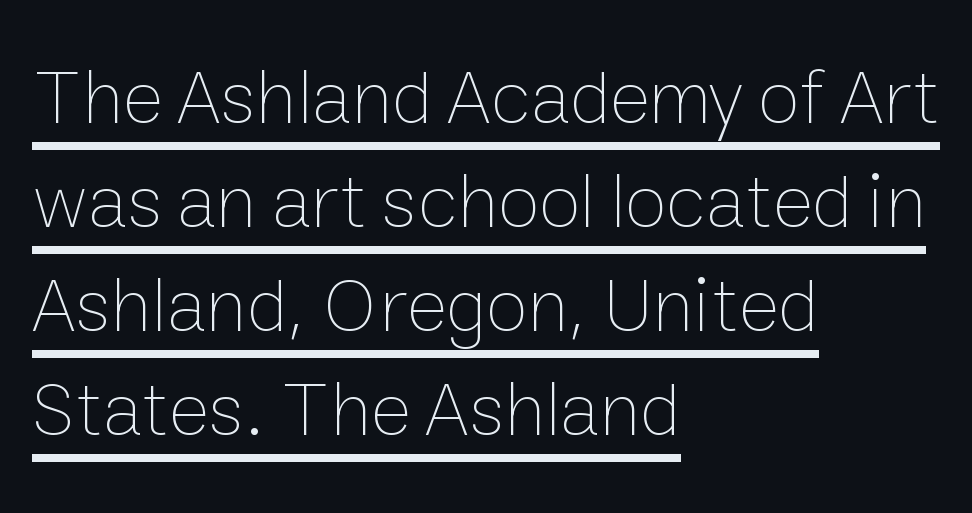
{"italic": "no", "bold": "no", "weight": "thin", "width": "normal", "stroke_contrast": "low", "x_height": "medium", "monospaced": "no", "underline": "yes", "align": "left", "line_spacing": "normal", "line_spacing_ratio": 1.35, "letter_spacing": "normal", "letter_spacing_em": 0.0, "glyph_px": 77}
